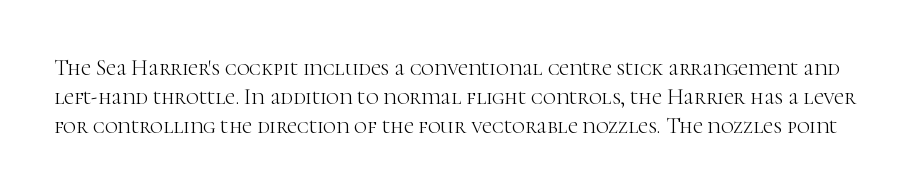
Q: Is the text bold? A: No.
Q: Is the text italic (slanted)? A: No, it is upright.
Q: Is the text underlined? A: No.
Q: Is the spacing between letters normal or unusually wide? A: Normal.
Q: Is the spacing between lines tight, normal or loose? A: Normal.
